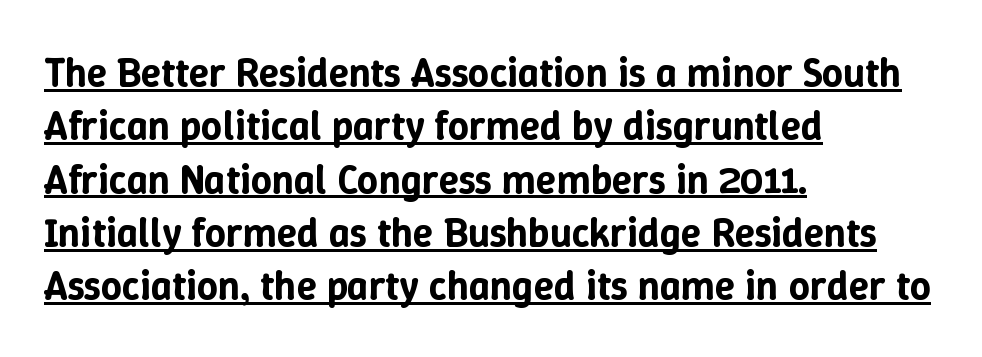
The image shows 41 px text type, upright; set left-aligned, normal line spacing (1.3x), normal letter spacing, underlined; low stroke contrast and a medium x-height.
